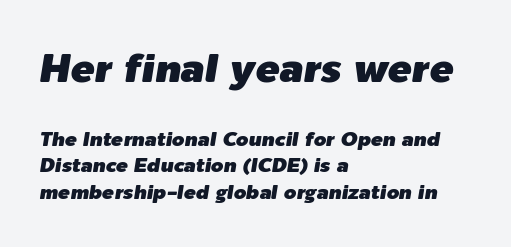
The image shows 40 px text type, italic (leaning right); set left-aligned, normal line spacing (1.32x), normal letter spacing, not underlined; the first (top) block is 2.0x larger; low stroke contrast and a medium x-height.
